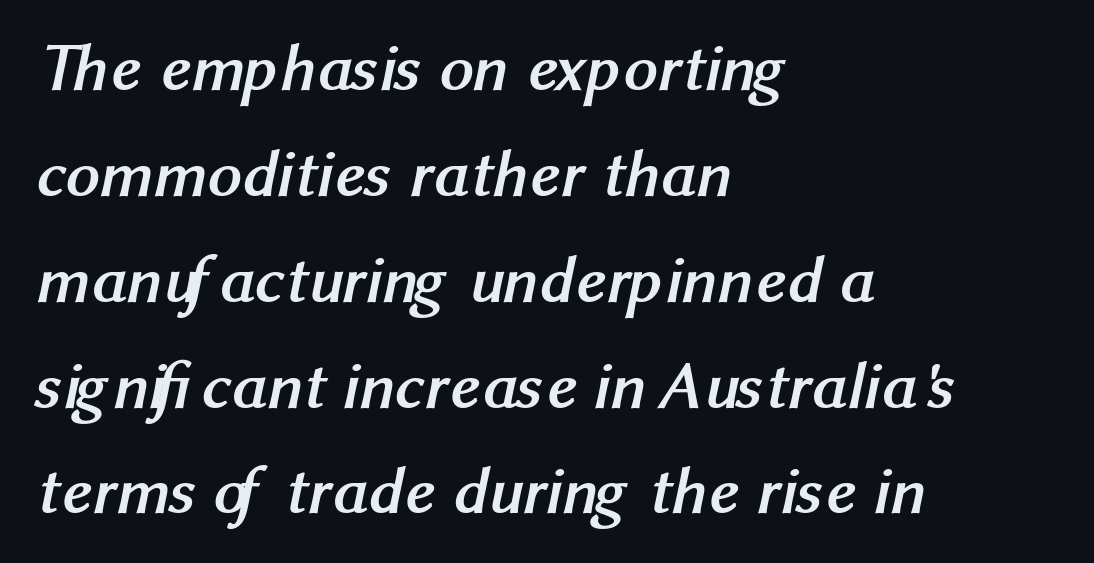
Evenly set lines give the paragraph a standard silhouette. Grotesque or geometric, the face here clearly has no serifs. Each line starts at the same left margin while the right side varies. The space directly below the letters is spotless. On the weight axis this lands at bold, roughly 700.
